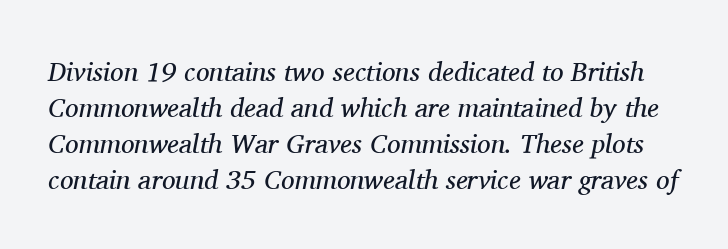
{"italic": "yes", "lean": "right", "slant_degrees": 11, "bold": "no", "underline": "no", "line_spacing": "normal", "line_spacing_ratio": 1.33, "letter_spacing": "normal", "letter_spacing_em": 0.0, "glyph_px": 27}
